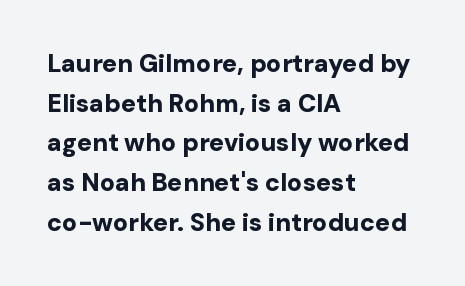
Q: Is the text bold? A: Yes.
Q: Is the text italic (slanted)? A: No, it is upright.
Q: Is the text underlined? A: No.
Q: How is the paragraph aligned? A: Left-aligned.
Q: Is the spacing between letters normal or unusually wide? A: Normal.
Q: Is the spacing between lines tight, normal or loose? A: Normal.
